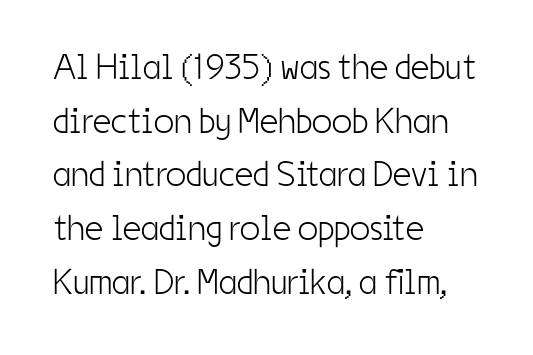
Default kerning and tracking; the words read as compact shapes. The specimen omits any rule beneath the text block's lines. Notice how the passage keeps a crisp vertical edge on the left only. Letters have the restrained weight of plain body copy at most. The letters carry no serifs — their stems end cleanly without finishing strokes.
